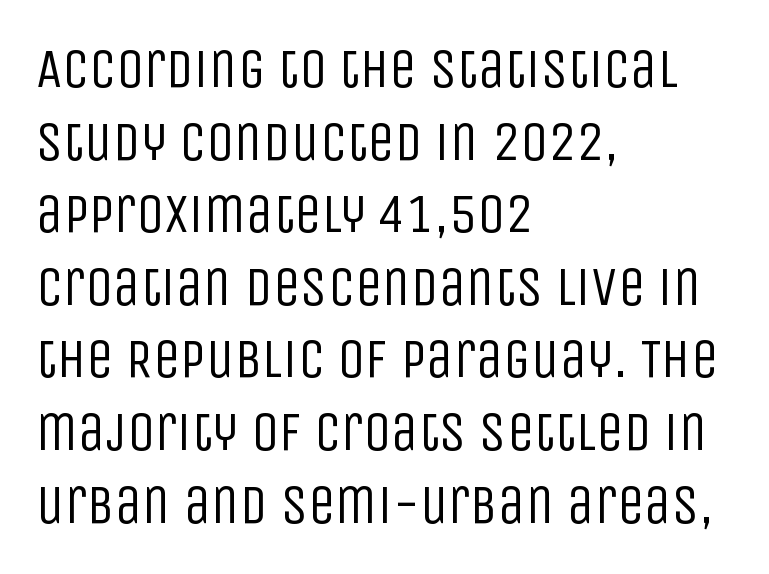
The image shows 55 px regular-weight, condensed sans-serif type, upright; set left-aligned, normal line spacing (1.32x), normal letter spacing, not underlined; low stroke contrast and a large x-height.
